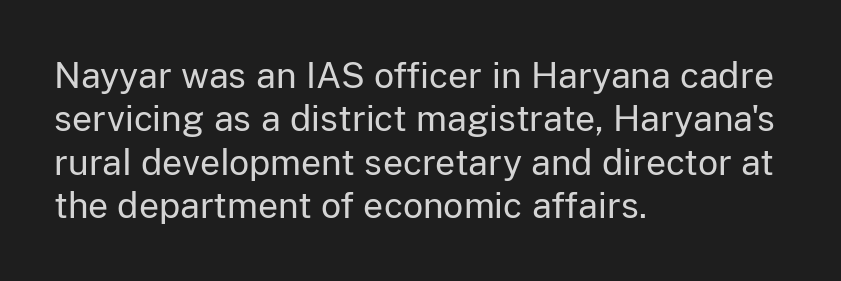
The image shows 35 px regular-weight sans-serif type, upright; set left-aligned, line spacing 1.24x, normal letter spacing, not underlined; low stroke contrast and a medium x-height.
